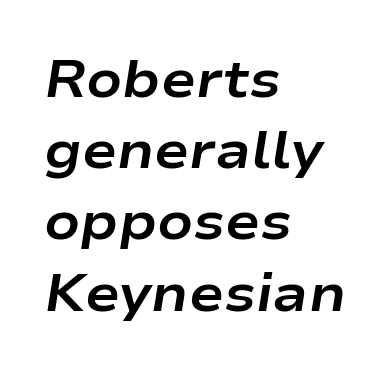
Do the characters align in a grid? No, the font is proportional. Caption: multi-line text, flush left, ragged right. Quick note: underline off. A typesetter would call this leading conventional body-copy spacing.
